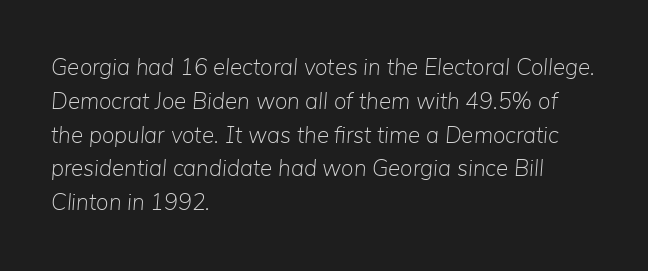
The image shows 23 px text type, italic (leaning right); set left-aligned, normal line spacing (1.47x), normal letter spacing, not underlined.
